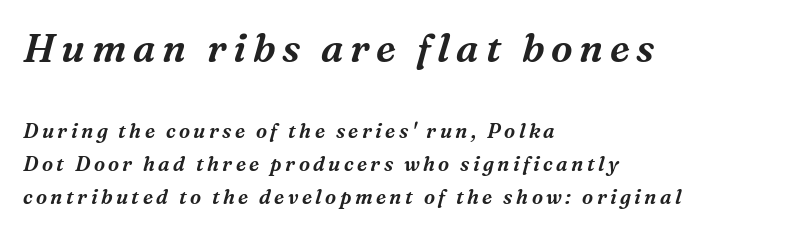
{"serif": "yes", "italic": "yes", "lean": "right", "slant_degrees": 16, "width": "normal", "stroke_contrast": "medium", "x_height": "medium", "monospaced": "no", "underline": "no", "align": "left", "line_spacing": "normal", "line_spacing_ratio": 1.64, "larger_block": "first", "size_ratio": 1.95, "glyph_px": 39}
